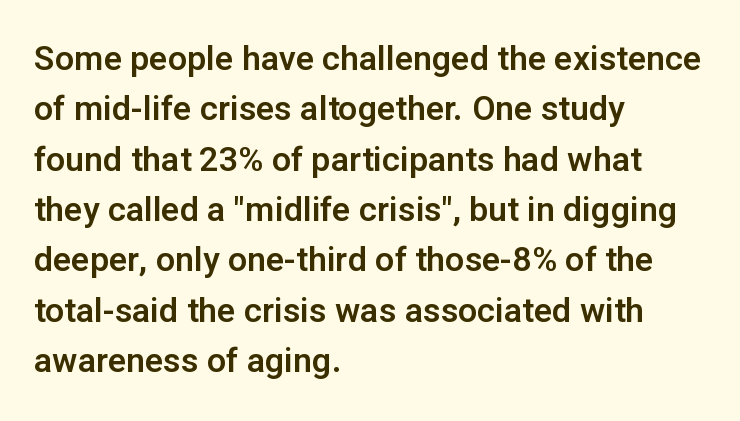
Q: Is the text italic (slanted)? A: No, it is upright.
Q: Is the typeface a serif or a sans-serif typeface? A: Sans-serif.
Q: Is the text underlined? A: No.
Q: How is the paragraph aligned? A: Left-aligned.
Q: Is the spacing between letters normal or unusually wide? A: Normal.
Q: Is the spacing between lines tight, normal or loose? A: Normal.
Q: Width (condensed, normal, or wide)? A: Normal.
Q: Stroke contrast? A: Low.
Q: x-height? A: Medium.
Q: Monospaced? A: No.
